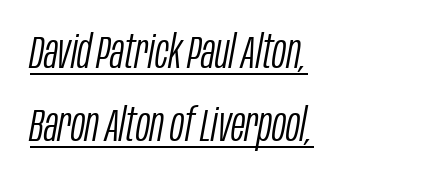
Q: Is the text bold? A: No.
Q: Is the text italic (slanted)? A: Yes, it leans right by about 10 degrees.
Q: Is the text underlined? A: Yes.
Q: How is the paragraph aligned? A: Left-aligned.
Q: Is the spacing between letters normal or unusually wide? A: Normal.
Q: Is the spacing between lines tight, normal or loose? A: Normal.
Q: Width (condensed, normal, or wide)? A: Condensed.
Q: Stroke contrast? A: Low.
Q: x-height? A: Large.
Q: Monospaced? A: No.
